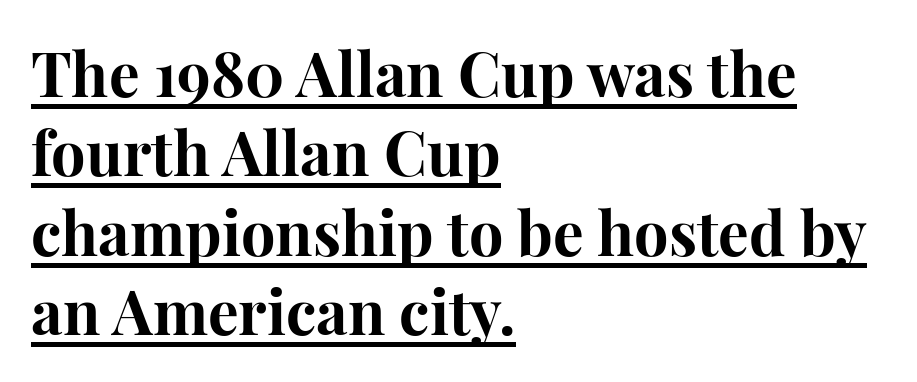
Baseline-to-baseline distance is the conventional proportion of letter height. This rendering leaves character spacing at its baseline value. The face used here is proportionally spaced, like ordinary book or web type. Strong, thick strokes mark this as bold type. Unlike a clean sans, this face finishes its strokes with serifs. Italic: no, the glyphs are upright roman.
